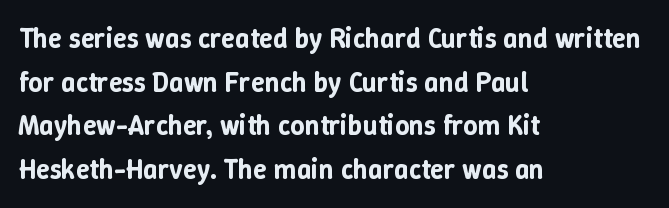
Q: Is the text italic (slanted)? A: No, it is upright.
Q: Is the text underlined? A: No.
Q: How is the paragraph aligned? A: Left-aligned.
Q: Is the spacing between letters normal or unusually wide? A: Normal.
Q: Is the spacing between lines tight, normal or loose? A: Normal.
Q: Width (condensed, normal, or wide)? A: Normal.
Q: Stroke contrast? A: Low.
Q: x-height? A: Medium.
Q: Monospaced? A: No.
